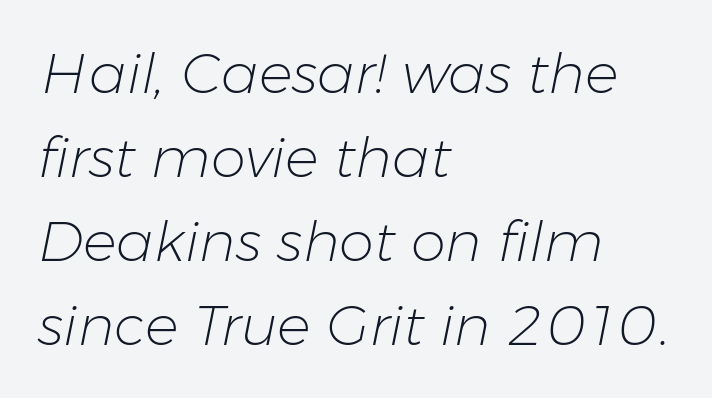
The image shows 56 px light type, italic (leaning right); set left-aligned, normal line spacing (1.5x), normal letter spacing, not underlined; low stroke contrast and a medium x-height.
